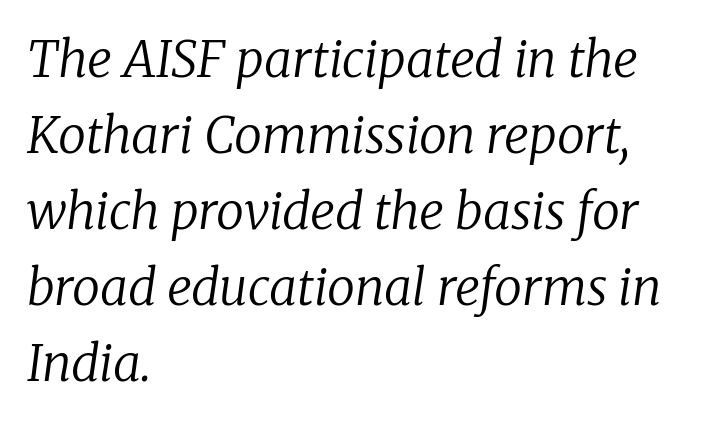
The image shows 50 px regular-weight serif type, italic (leaning right); set left-aligned, normal line spacing (1.52x), normal letter spacing, not underlined; low stroke contrast and a medium x-height.
